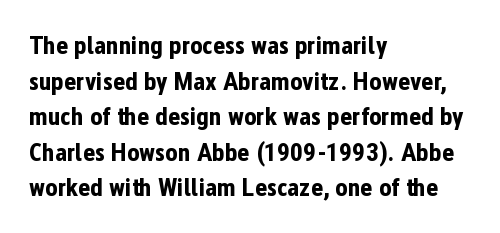
Q: Is the text bold? A: Yes.
Q: Is the text italic (slanted)? A: No, it is upright.
Q: Is the text underlined? A: No.
Q: How is the paragraph aligned? A: Left-aligned.
Q: Is the spacing between letters normal or unusually wide? A: Normal.
Q: Is the spacing between lines tight, normal or loose? A: Normal.
